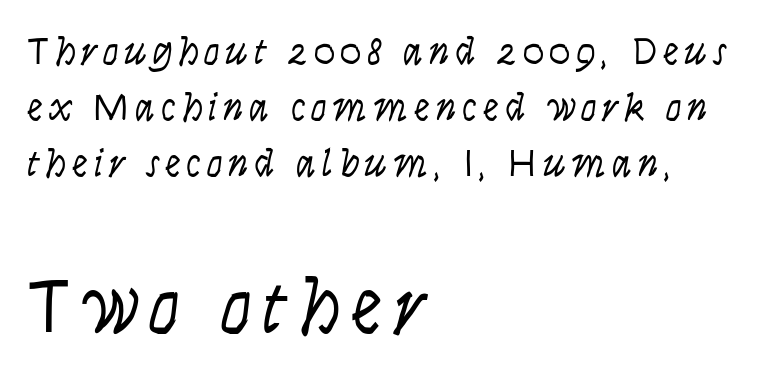
Q: Is the text bold? A: No.
Q: Is the text italic (slanted)? A: Yes.
Q: Is the typeface a serif or a sans-serif typeface? A: Sans-serif.
Q: Is the text underlined? A: No.
Q: How is the paragraph aligned? A: Left-aligned.
Q: Is the spacing between lines tight, normal or loose? A: Normal.
Q: Which block of text is set in a larger size, the first (top) or the second (bottom)? A: The second (bottom) one.
Q: Width (condensed, normal, or wide)? A: Condensed.
Q: Stroke contrast? A: Low.
Q: x-height? A: Large.
Q: Monospaced? A: No.
